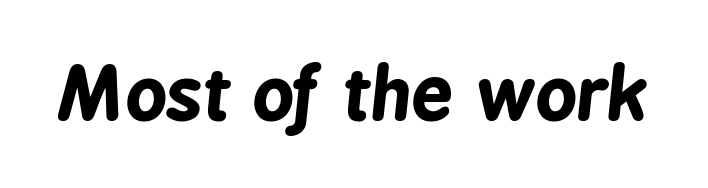
{"italic": "yes", "lean": "right", "slant_degrees": 6, "bold": "yes", "weight": "bold", "width": "condensed", "stroke_contrast": "low", "x_height": "medium", "monospaced": "no", "underline": "no", "letter_spacing": "normal", "letter_spacing_em": 0.0, "glyph_px": 73}
